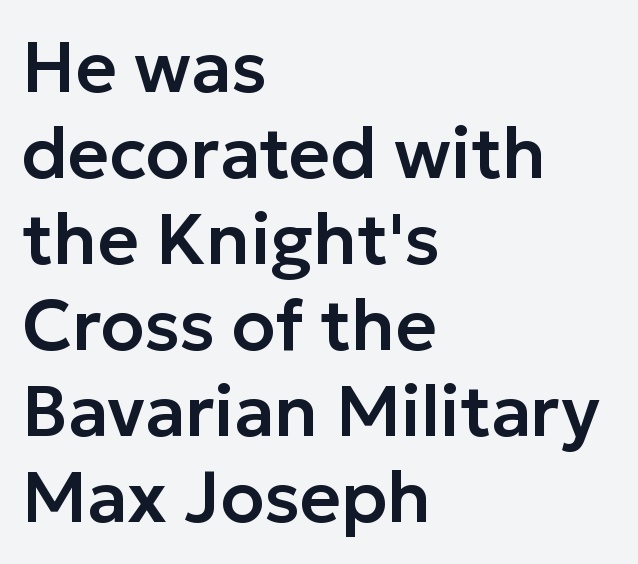
Q: Is the text italic (slanted)? A: No, it is upright.
Q: Is the typeface a serif or a sans-serif typeface? A: Sans-serif.
Q: Is the text underlined? A: No.
Q: How is the paragraph aligned? A: Left-aligned.
Q: Is the spacing between letters normal or unusually wide? A: Normal.
Q: Width (condensed, normal, or wide)? A: Normal.
Q: Stroke contrast? A: Low.
Q: x-height? A: Medium.
Q: Monospaced? A: No.
